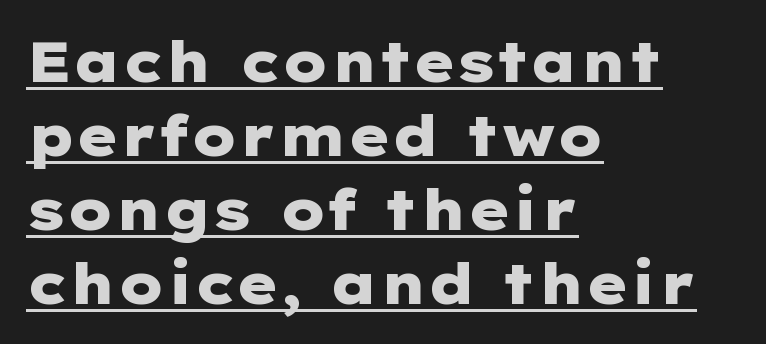
Like a heading marked for emphasis, these lines bear an underscore. Horizontal alignment here is leftward, the default for most running prose. Horizontal bands of white between lines are of average thickness. The face used here is rendered with its standard letterfit. Italic? Not at all — the glyphs are vertical.
